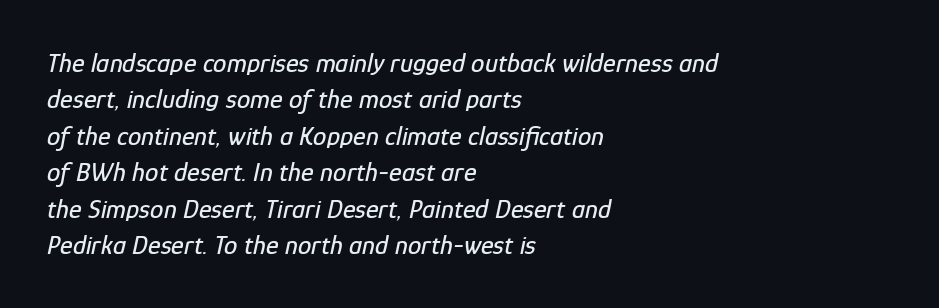
The image shows 27 px text type, italic (leaning right); set left-aligned, normal line spacing (1.35x), normal letter spacing, not underlined.
